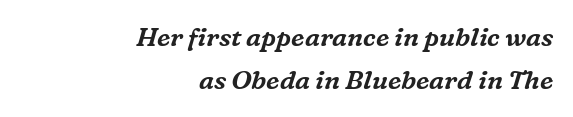
The image shows 26 px text type, italic (leaning right); set right-aligned, normal line spacing (1.67x), normal letter spacing, not underlined.
